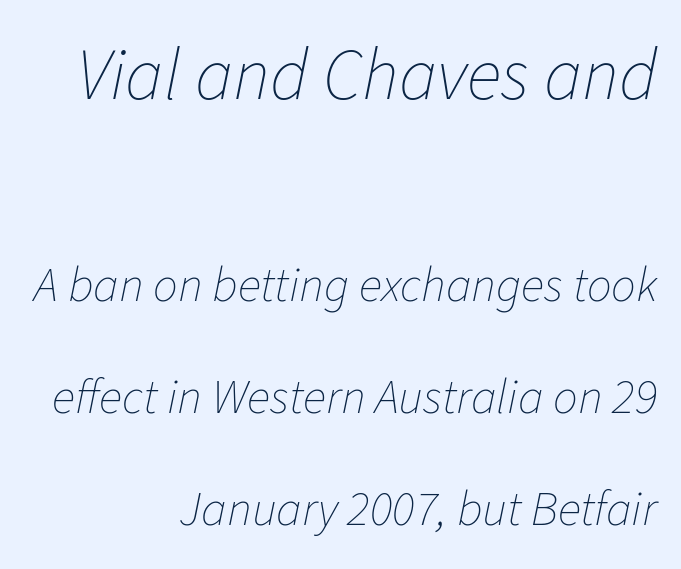
Glyph-to-glyph distance matches everyday printed text. Vertically, the passage feels expansive, rows floating well apart. Is the stroke heavy? The answer is a plain regular-or-lighter. Any mark beneath the type? The region is blank.
